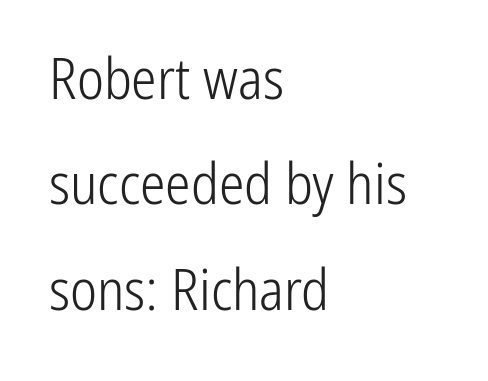
Honestly, the letter spacing is just normal — you wouldn't notice it. The typesetting does not lean heavy: it is not bold. Posture: straight, roman, zero tilt. Each letter's strokes conclude bluntly, with no projecting serifs. Just letters on the line, the space beneath them empty.
